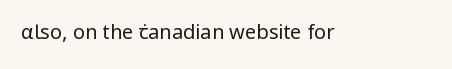
Q: Is the text bold? A: No.
Q: Is the text italic (slanted)? A: No, it is upright.
Q: Is the text underlined? A: No.
Q: Is the spacing between letters normal or unusually wide? A: Normal.
